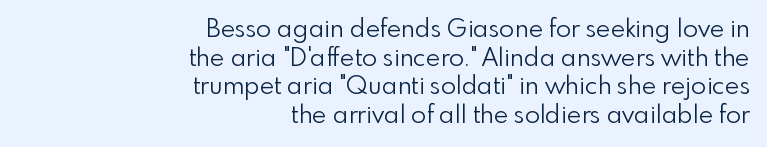
{"italic": "no", "bold": "no", "underline": "no", "align": "right", "line_spacing": "tight", "line_spacing_ratio": 1.15, "letter_spacing": "normal", "letter_spacing_em": 0.0, "glyph_px": 25}
